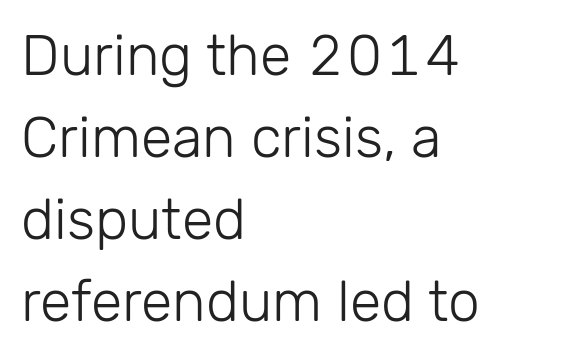
{"serif": "no", "italic": "no", "bold": "no", "weight": "light", "width": "normal", "stroke_contrast": "low", "x_height": "medium", "monospaced": "no", "underline": "no", "align": "left", "line_spacing": "normal", "line_spacing_ratio": 1.44, "letter_spacing": "normal", "letter_spacing_em": 0.0, "glyph_px": 57}
